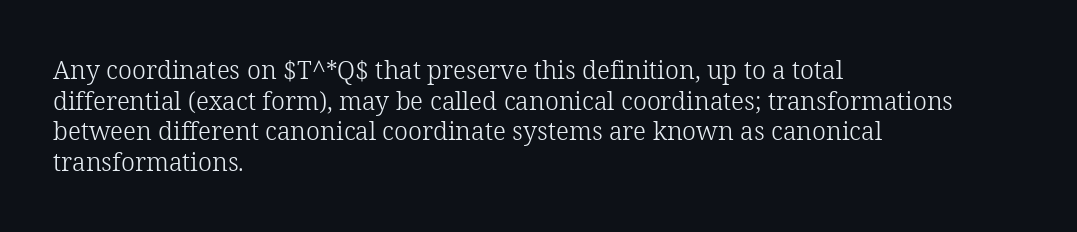
{"italic": "no", "bold": "no", "underline": "no", "align": "left", "line_spacing_ratio": 1.23, "letter_spacing": "normal", "letter_spacing_em": 0.0, "glyph_px": 25}
